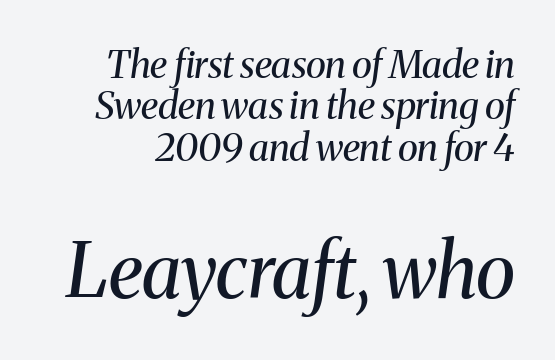
{"serif": "yes", "italic": "yes", "lean": "right", "slant_degrees": 8, "bold": "no", "weight": "regular", "width": "normal", "stroke_contrast": "medium", "x_height": "medium", "monospaced": "no", "underline": "no", "line_spacing": "tight", "line_spacing_ratio": 1.09, "letter_spacing": "normal", "letter_spacing_em": 0.0, "larger_block": "second", "size_ratio": 1.97, "glyph_px": 75}
